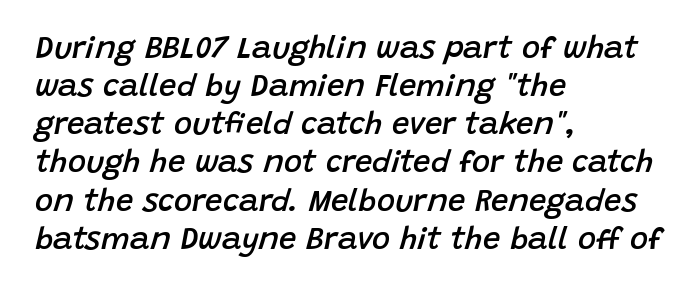
{"italic": "yes", "lean": "right", "slant_degrees": 15, "bold": "semi", "weight": "semibold", "width": "normal", "stroke_contrast": "low", "x_height": "large", "monospaced": "no", "underline": "no", "align": "left", "line_spacing_ratio": 1.23, "letter_spacing": "normal", "letter_spacing_em": 0.0, "glyph_px": 31}
